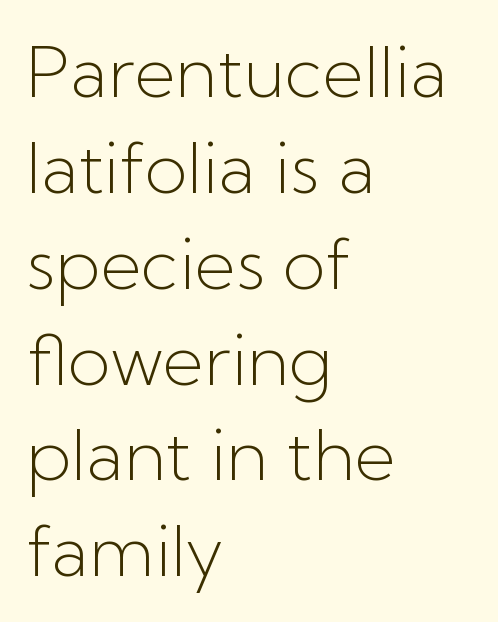
{"serif": "no", "italic": "no", "bold": "no", "weight": "light", "width": "normal", "stroke_contrast": "low", "x_height": "medium", "monospaced": "no", "underline": "no", "align": "left", "line_spacing": "normal", "line_spacing_ratio": 1.35, "letter_spacing": "normal", "letter_spacing_em": 0.0, "glyph_px": 71}
